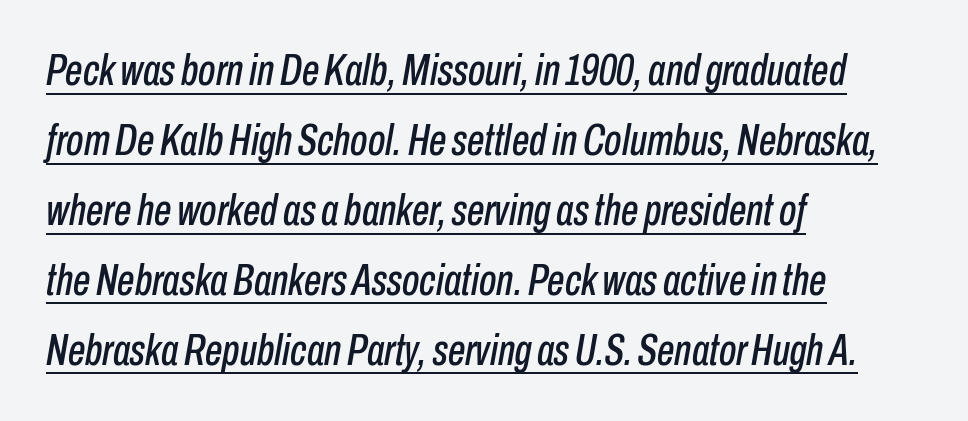
The image shows 44 px condensed type, italic (leaning right); set left-aligned, normal line spacing (1.59x), normal letter spacing, underlined; low stroke contrast and a medium x-height.
